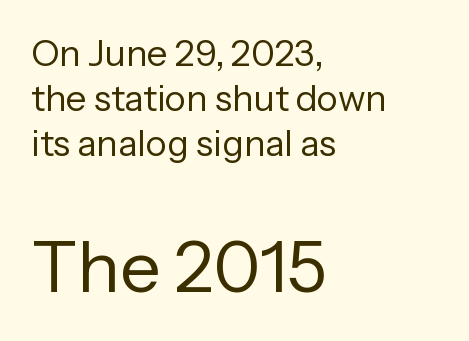
{"serif": "no", "italic": "no", "bold": "no", "weight": "regular", "width": "normal", "stroke_contrast": "low", "x_height": "medium", "monospaced": "no", "underline": "no", "align": "left", "line_spacing": "normal", "line_spacing_ratio": 1.25, "letter_spacing": "normal", "letter_spacing_em": 0.0, "larger_block": "second", "size_ratio": 1.97, "glyph_px": 71}
